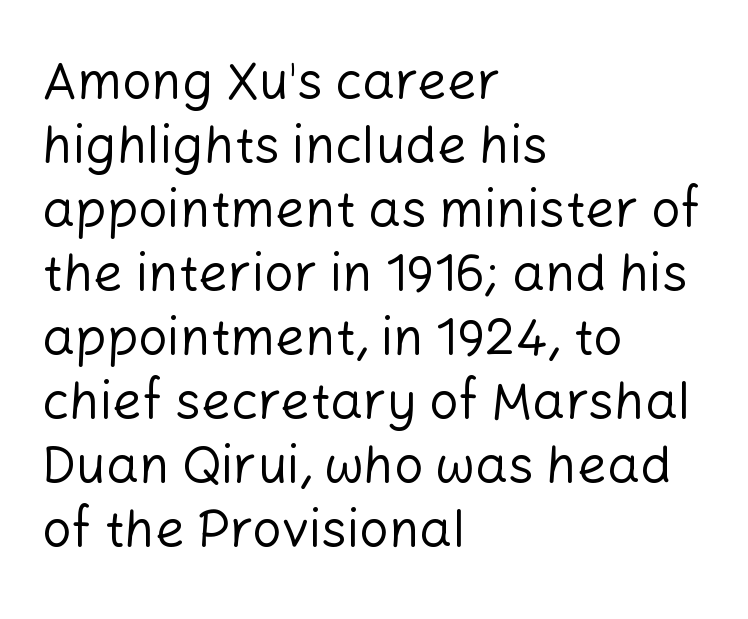
The image shows 52 px regular-weight sans-serif type, upright; set left-aligned, line spacing 1.23x, normal letter spacing, not underlined; low stroke contrast and a medium x-height.
